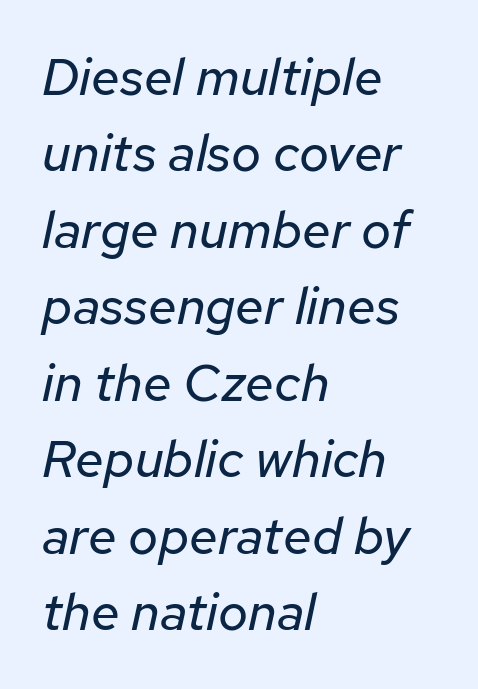
The image shows 52 px regular-weight type, italic (leaning right); set left-aligned, normal line spacing (1.47x), normal letter spacing, not underlined; low stroke contrast and a medium x-height.
